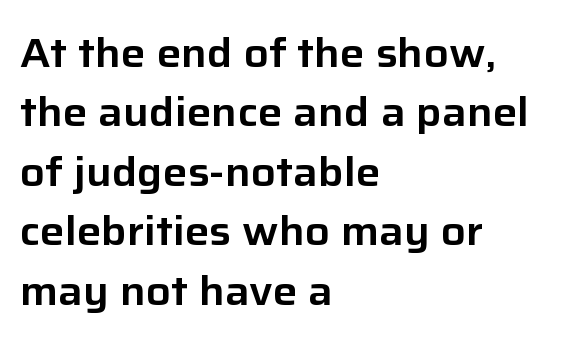
Q: Is the text italic (slanted)? A: No, it is upright.
Q: Is the typeface a serif or a sans-serif typeface? A: Sans-serif.
Q: Is the text underlined? A: No.
Q: How is the paragraph aligned? A: Left-aligned.
Q: Is the spacing between letters normal or unusually wide? A: Normal.
Q: Is the spacing between lines tight, normal or loose? A: Normal.
Q: Width (condensed, normal, or wide)? A: Normal.
Q: Stroke contrast? A: Low.
Q: x-height? A: Medium.
Q: Monospaced? A: No.
